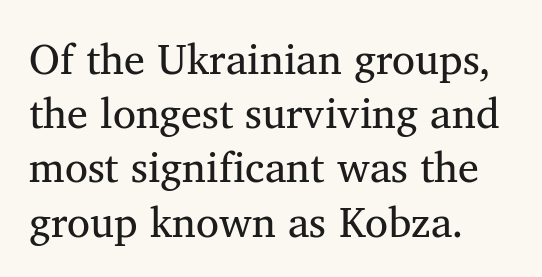
Any mark beneath the type? The region is blank. A typesetter would call this zero additional tracking. The letters advance in unequal steps, a hallmark of proportional type. Italic? Not at all — the glyphs are vertical. Notice how the passage keeps a crisp vertical edge on the left only. Type style note: has serifs.
